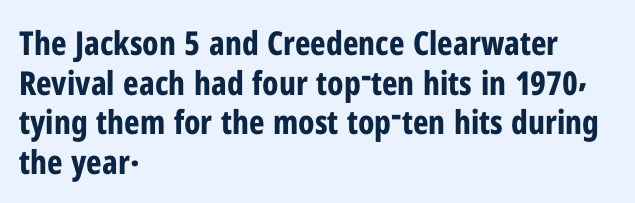
The image shows 33 px bold, condensed sans-serif type, upright; set left-aligned, line spacing 1.2x, normal letter spacing, not underlined; low stroke contrast and a medium x-height.
